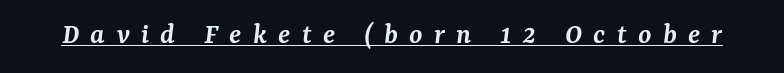
Q: Is the text bold? A: Semi-bold.
Q: Is the text italic (slanted)? A: Yes, it leans right by about 7 degrees.
Q: Is the typeface a serif or a sans-serif typeface? A: Serif.
Q: Is the text underlined? A: Yes.
Q: Is the spacing between letters normal or unusually wide? A: Unusually wide.
Q: Width (condensed, normal, or wide)? A: Normal.
Q: Stroke contrast? A: Medium.
Q: x-height? A: Medium.
Q: Monospaced? A: No.
